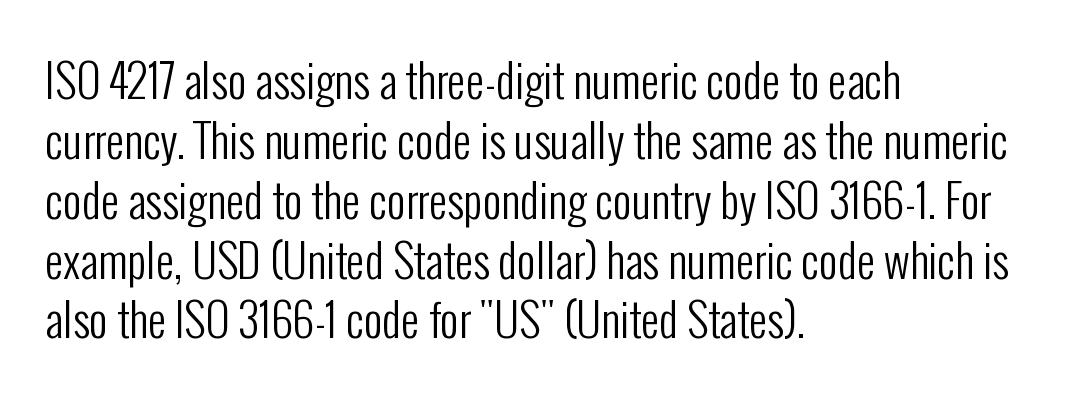
This sample has the flowing, uneven cadence of proportional lettering. The lines in this sample share a left origin and differ only in where they stop. Vertical spacing — default. Caption: standard tracking, unaltered. Note: no serifs on the glyphs. The weight would be labelled regular, book, light, or lighter still.
